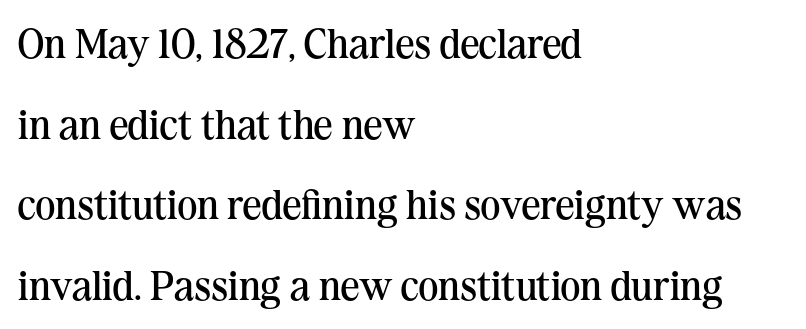
{"serif": "yes", "italic": "no", "bold": "no", "weight": "regular", "width": "normal", "stroke_contrast": "medium", "x_height": "medium", "monospaced": "no", "underline": "no", "align": "left", "line_spacing": "loose", "line_spacing_ratio": 1.92, "letter_spacing": "normal", "letter_spacing_em": 0.0, "glyph_px": 42}
